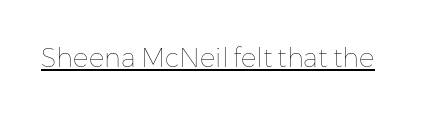
Short note: letters normally spaced. Is this a heavy cut? Hardly; it is regular or lighter. This sample uses an upright cut, with every glyph sitting square on the baseline. Is there an underline? Yes — a line sits under the letters.
